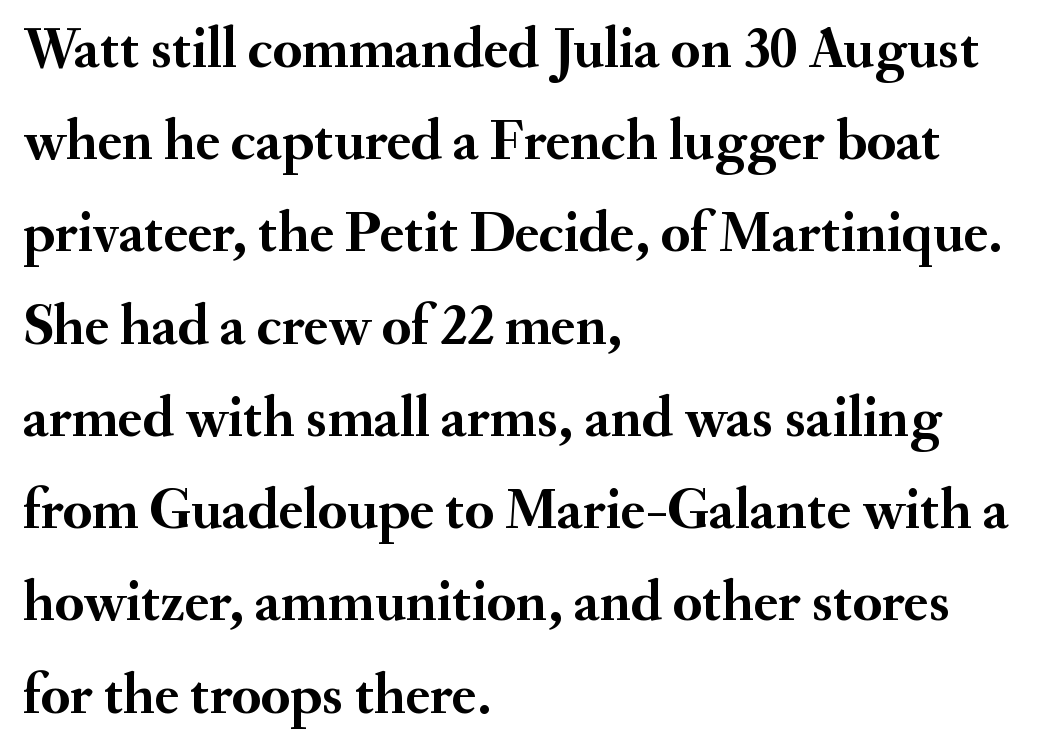
Q: Is the text bold? A: Yes.
Q: Is the text italic (slanted)? A: No, it is upright.
Q: Is the typeface a serif or a sans-serif typeface? A: Serif.
Q: Is the text underlined? A: No.
Q: How is the paragraph aligned? A: Left-aligned.
Q: Is the spacing between letters normal or unusually wide? A: Normal.
Q: Is the spacing between lines tight, normal or loose? A: Normal.
Q: Width (condensed, normal, or wide)? A: Normal.
Q: Stroke contrast? A: Medium.
Q: x-height? A: Small.
Q: Monospaced? A: No.
